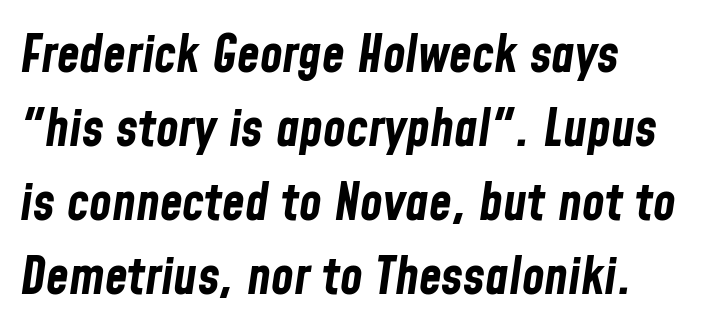
This rendering leaves character spacing at its baseline value. Nobody drew a line under any word here. This sample keeps an unexceptional amount of space between lines. Character widths vary here, with narrow letters taking less room than wide ones. Teacher's note: observe the even left margin — that is flush-left alignment.
